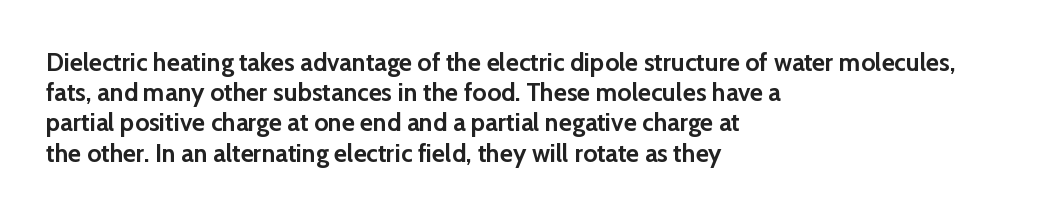
Q: Is the text bold? A: Yes.
Q: Is the text italic (slanted)? A: No, it is upright.
Q: Is the text underlined? A: No.
Q: How is the paragraph aligned? A: Left-aligned.
Q: Is the spacing between letters normal or unusually wide? A: Normal.
